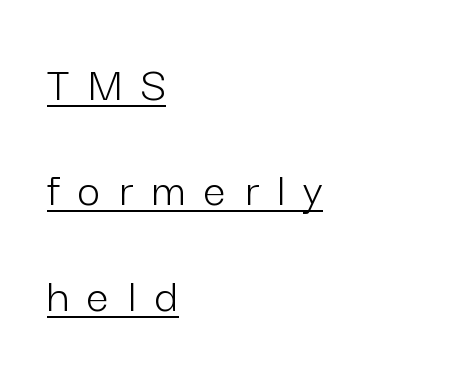
The image shows 50 px light sans-serif type, upright; set left-aligned, loose line spacing (2.11x), unusually wide letter spacing (+0.37 em), underlined; low stroke contrast and a medium x-height.
